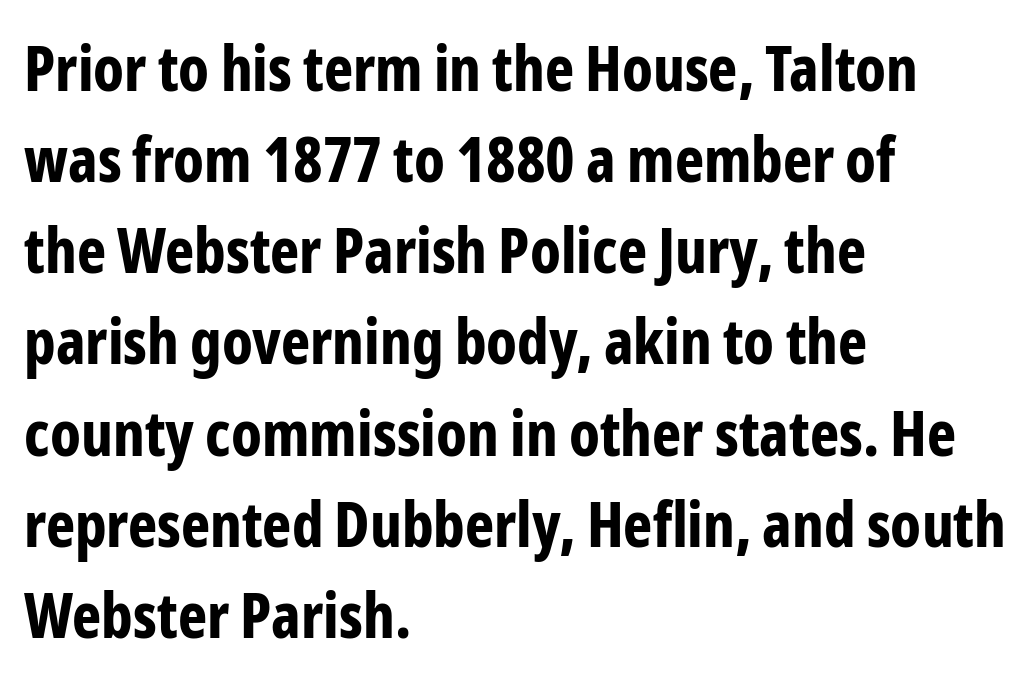
The image shows 62 px bold, condensed sans-serif type, upright; set left-aligned, normal line spacing (1.47x), normal letter spacing, not underlined; low stroke contrast and a medium x-height.
